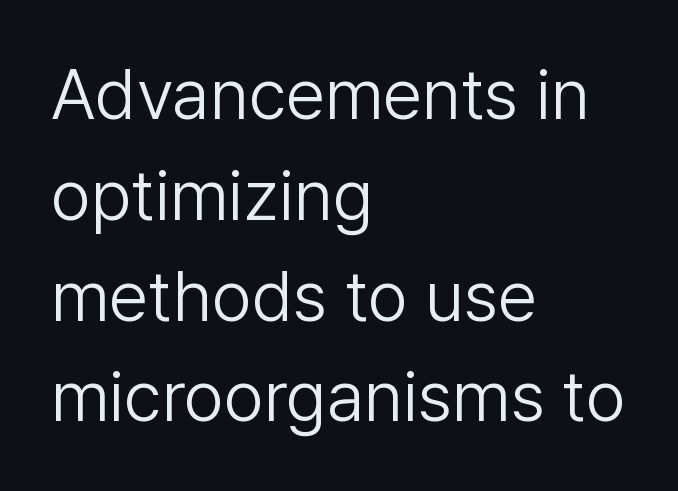
Think standard paragraph weight, or any step lighter than that. This sample keeps an unexceptional amount of space between lines. Letter spacing: default. These lines are rendered in a variable-pitch font.
